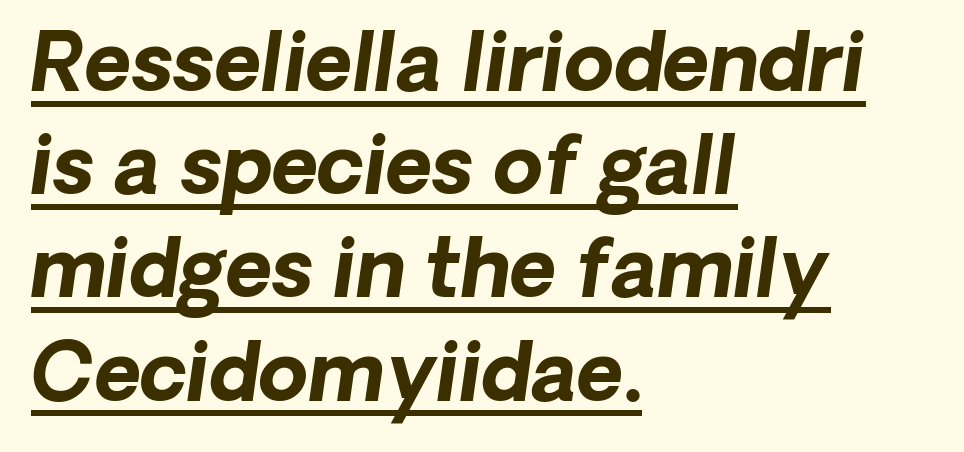
Q: Is the text bold? A: Yes.
Q: Is the typeface a serif or a sans-serif typeface? A: Sans-serif.
Q: Is the text underlined? A: Yes.
Q: How is the paragraph aligned? A: Left-aligned.
Q: Is the spacing between letters normal or unusually wide? A: Normal.
Q: Is the spacing between lines tight, normal or loose? A: Normal.
Q: Width (condensed, normal, or wide)? A: Normal.
Q: Stroke contrast? A: Low.
Q: x-height? A: Medium.
Q: Monospaced? A: No.
